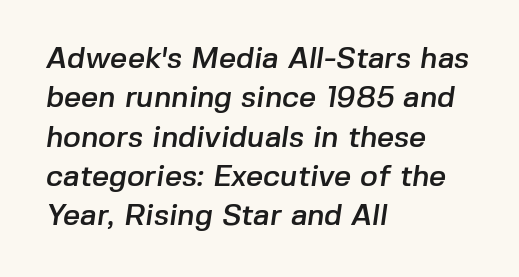
Q: Is the typeface a serif or a sans-serif typeface? A: Sans-serif.
Q: Is the text underlined? A: No.
Q: How is the paragraph aligned? A: Left-aligned.
Q: Is the spacing between letters normal or unusually wide? A: Normal.
Q: Is the spacing between lines tight, normal or loose? A: Normal.
Q: Width (condensed, normal, or wide)? A: Normal.
Q: Stroke contrast? A: Low.
Q: x-height? A: Medium.
Q: Monospaced? A: No.
